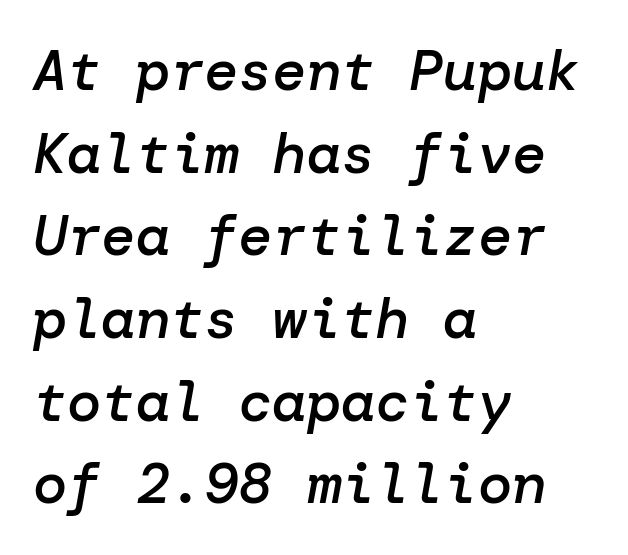
The image shows 57 px semibold type, italic (leaning right); set left-aligned, normal line spacing (1.45x), normal letter spacing, not underlined; low stroke contrast and a medium x-height.
